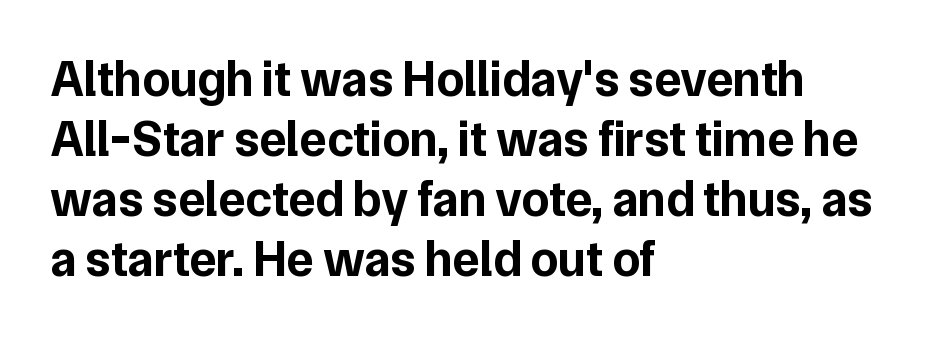
Q: Is the text bold? A: Yes.
Q: Is the text italic (slanted)? A: No, it is upright.
Q: Is the typeface a serif or a sans-serif typeface? A: Sans-serif.
Q: Is the text underlined? A: No.
Q: How is the paragraph aligned? A: Left-aligned.
Q: Is the spacing between letters normal or unusually wide? A: Normal.
Q: Width (condensed, normal, or wide)? A: Normal.
Q: Stroke contrast? A: Low.
Q: x-height? A: Medium.
Q: Monospaced? A: No.
